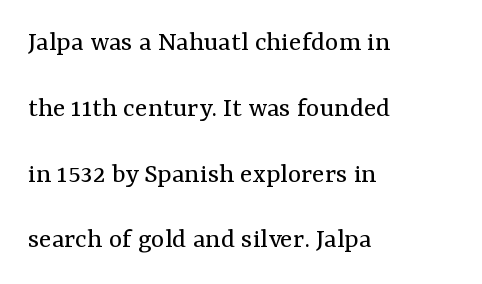
The image shows 29 px regular-weight serif type, upright; set left-aligned, loose line spacing (2.27x), normal letter spacing, not underlined; medium stroke contrast and a medium x-height.
